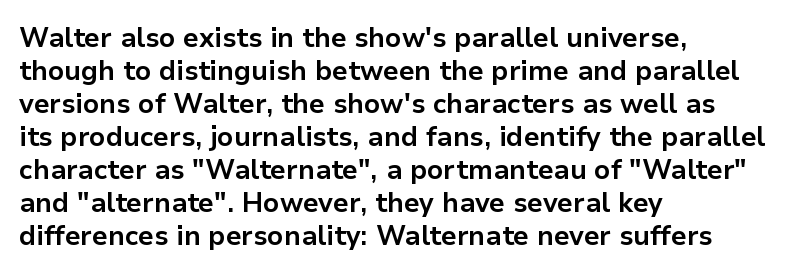
{"italic": "no", "bold": "yes", "underline": "no", "align": "left", "line_spacing_ratio": 1.22, "letter_spacing": "normal", "letter_spacing_em": 0.0, "glyph_px": 27}
